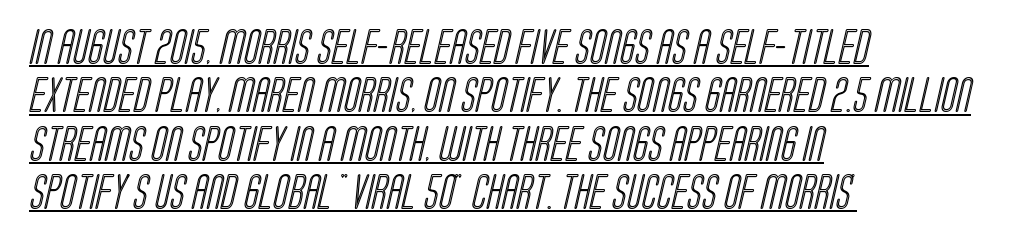
Letter spacing: default. Every word sits above its own underline. Vertical spacing — default. Is this a fixed-width face? No — the glyphs have proportional, varying widths. Typeset ragged right — the left edge is the straight one.
